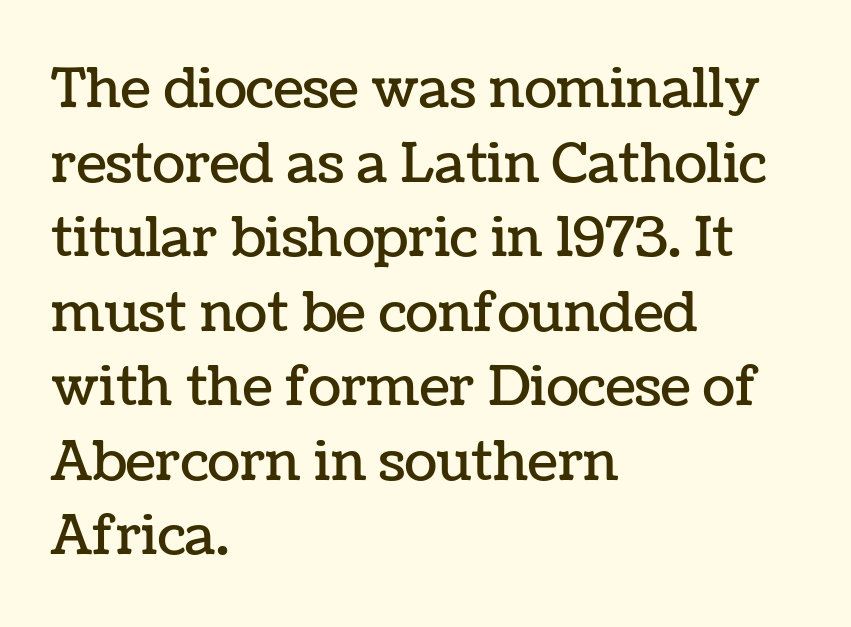
The image shows 54 px text type, upright; set left-aligned, normal line spacing (1.38x), normal letter spacing, not underlined; low stroke contrast and a medium x-height.
